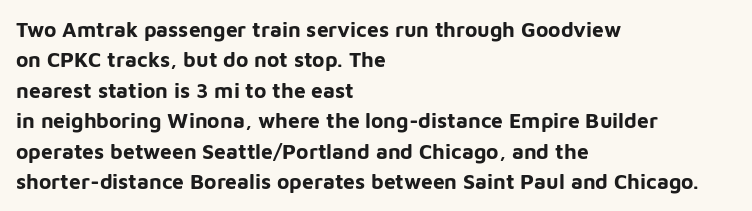
{"italic": "no", "bold": "yes", "underline": "no", "align": "left", "line_spacing": "normal", "line_spacing_ratio": 1.45, "letter_spacing": "normal", "letter_spacing_em": 0.0, "glyph_px": 21}
